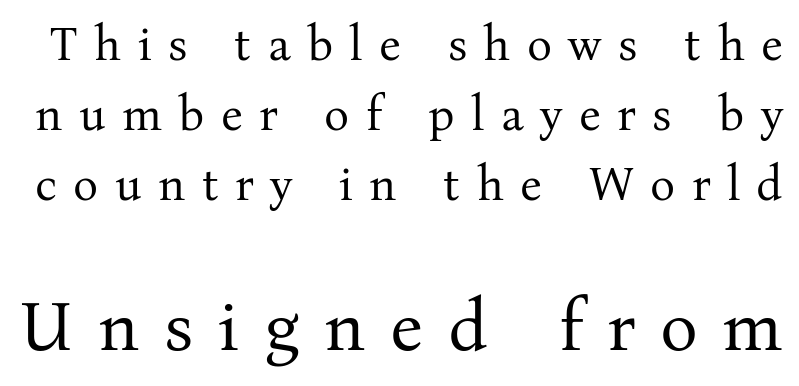
The image shows 71 px regular-weight serif type, upright; set normal line spacing (1.49x), unusually wide letter spacing (+0.35 em), not underlined; the second (bottom) block is 1.51x larger; medium stroke contrast and a medium x-height.
